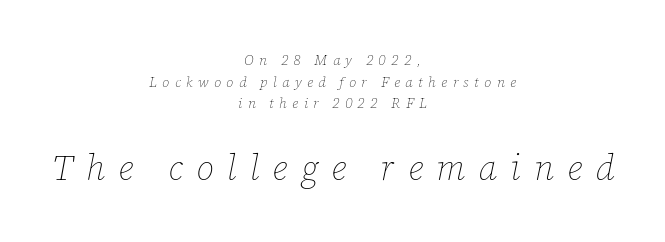
The letterforms stand isolated, each surrounded by extra space. Do the characters align in a grid? No, the font is proportional. The foot of each line stays bare and open. Rows of type keep a routine distance in the vertical direction.
